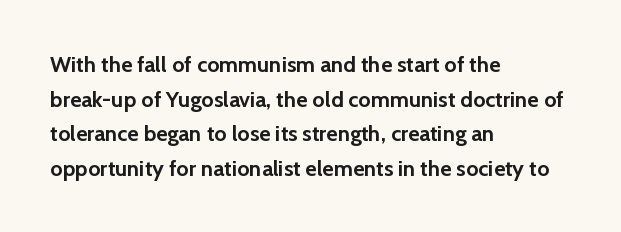
This sample uses an upright cut, with every glyph sitting square on the baseline. Whoever set this chose a conventional vertical rhythm. Students, note that the glyphs here touch the page at normal intervals. Strokes here are thick enough to call this a true bold.
